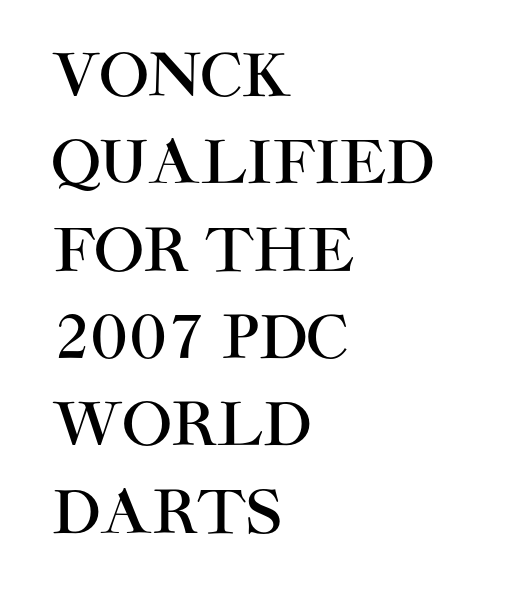
{"serif": "no", "italic": "no", "width": "normal", "stroke_contrast": "high", "x_height": "large", "monospaced": "no", "underline": "no", "align": "left", "line_spacing": "normal", "line_spacing_ratio": 1.48, "letter_spacing": "normal", "letter_spacing_em": 0.0, "glyph_px": 59}
